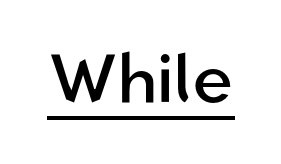
Font category for this specimen: sans-serif. Character widths vary here, with narrow letters taking less room than wide ones. A baseline rule has been typeset under these characters. Between one letter and the next there's only the usual sliver of space.
